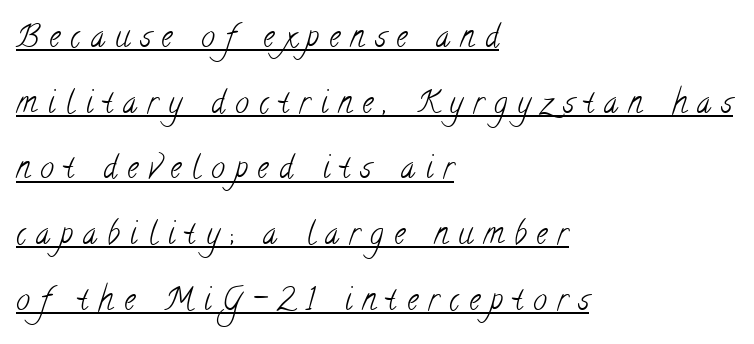
The image shows 31 px light, condensed serif type; set left-aligned, loose line spacing (2.12x), unusually wide letter spacing (+0.33 em), underlined; low stroke contrast and a small x-height.
